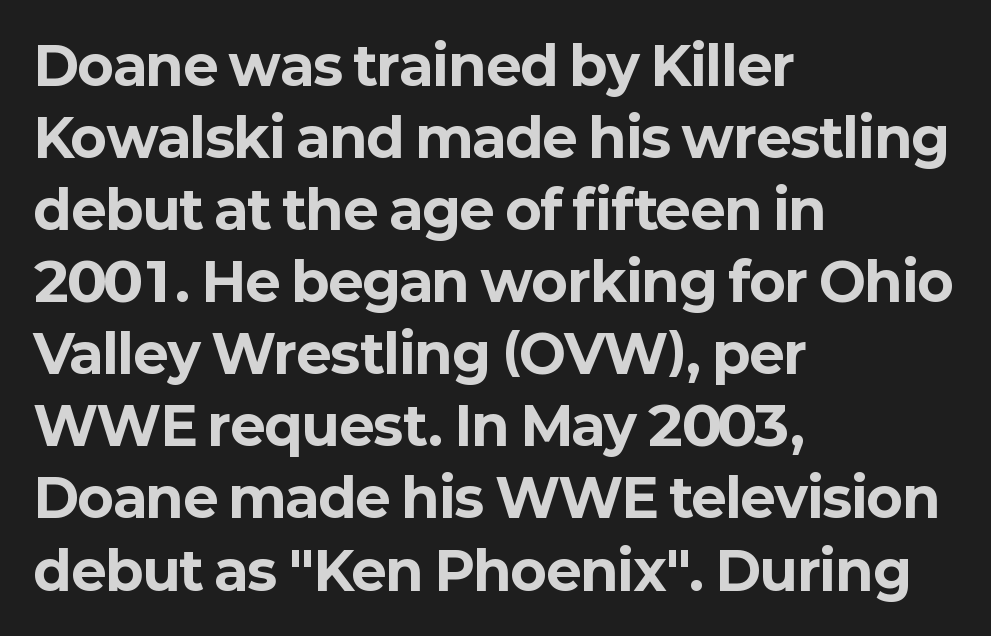
Q: Is the text bold? A: Yes.
Q: Is the text italic (slanted)? A: No, it is upright.
Q: Is the typeface a serif or a sans-serif typeface? A: Sans-serif.
Q: Is the text underlined? A: No.
Q: How is the paragraph aligned? A: Left-aligned.
Q: Is the spacing between letters normal or unusually wide? A: Normal.
Q: Is the spacing between lines tight, normal or loose? A: Normal.
Q: Width (condensed, normal, or wide)? A: Normal.
Q: Stroke contrast? A: Low.
Q: x-height? A: Medium.
Q: Monospaced? A: No.
